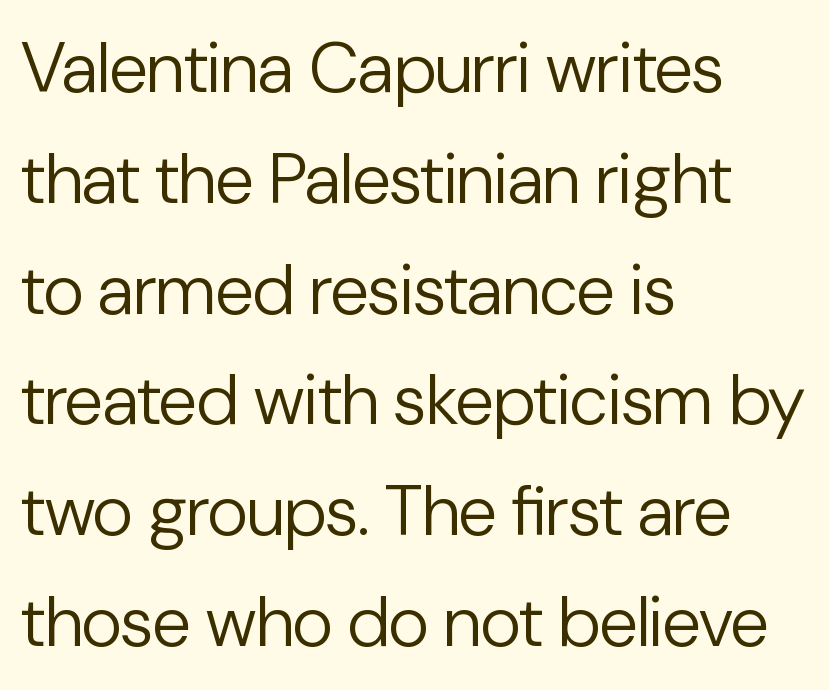
Q: Is the text bold? A: No.
Q: Is the text italic (slanted)? A: No, it is upright.
Q: Is the typeface a serif or a sans-serif typeface? A: Sans-serif.
Q: Is the text underlined? A: No.
Q: How is the paragraph aligned? A: Left-aligned.
Q: Is the spacing between letters normal or unusually wide? A: Normal.
Q: Is the spacing between lines tight, normal or loose? A: Normal.
Q: Width (condensed, normal, or wide)? A: Normal.
Q: Stroke contrast? A: Low.
Q: x-height? A: Medium.
Q: Monospaced? A: No.
